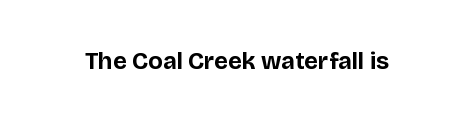
What stands out about the letter spacing? Nothing — it is the standard amount. Upright lettering throughout. Bold? Absolutely — the strokes are thick and heavy. The glyphs are unaccompanied by any horizontal stroke below them.
